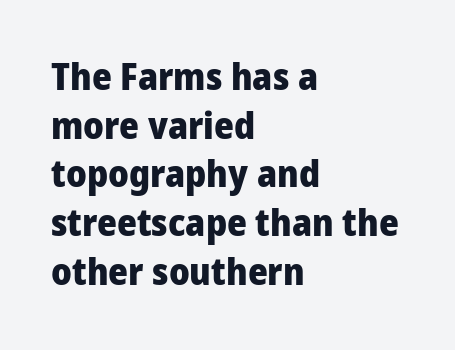
Q: Is the text bold? A: Yes.
Q: Is the text italic (slanted)? A: No, it is upright.
Q: Is the typeface a serif or a sans-serif typeface? A: Sans-serif.
Q: Is the text underlined? A: No.
Q: How is the paragraph aligned? A: Left-aligned.
Q: Is the spacing between letters normal or unusually wide? A: Normal.
Q: Is the spacing between lines tight, normal or loose? A: Normal.
Q: Width (condensed, normal, or wide)? A: Condensed.
Q: Stroke contrast? A: Low.
Q: x-height? A: Large.
Q: Monospaced? A: No.
